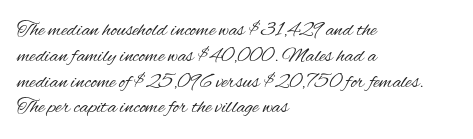
The image shows 21 px text type; set left-aligned, line spacing 1.23x, normal letter spacing, not underlined.
